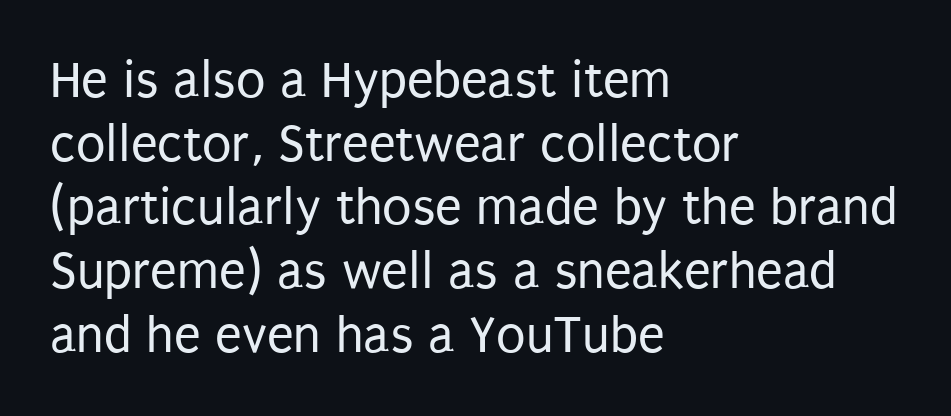
Unlike italic type, these characters show no tilt at all. Note the varied advance widths — an 'i' is clearly narrower than an 'm'. Tracking here is standard; glyphs follow each other at the usual distance. Descenders hang freely into open space. Each letter's strokes conclude bluntly, with no projecting serifs.
